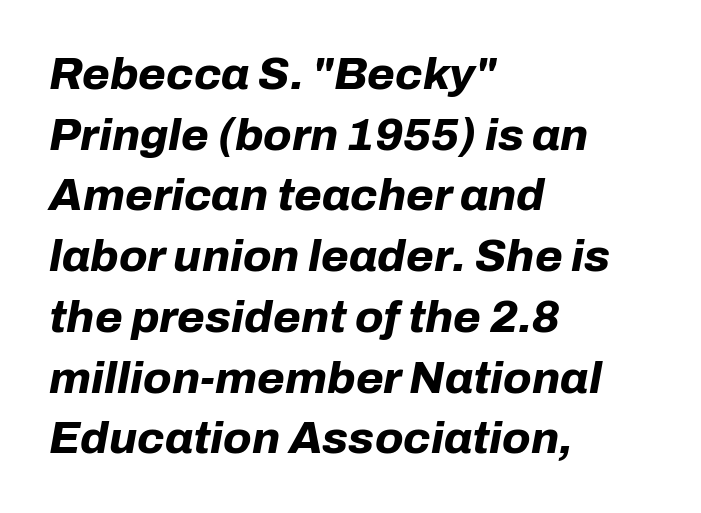
{"italic": "yes", "lean": "right", "slant_degrees": 10, "bold": "yes", "weight": "bold", "width": "normal", "stroke_contrast": "low", "x_height": "medium", "monospaced": "no", "underline": "no", "align": "left", "line_spacing": "normal", "line_spacing_ratio": 1.35, "letter_spacing": "normal", "letter_spacing_em": 0.0, "glyph_px": 45}
